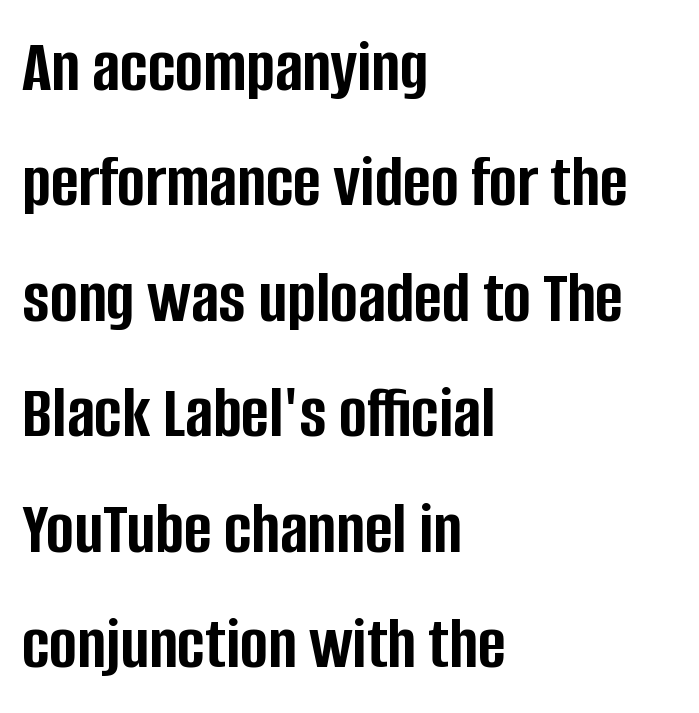
The image shows 75 px semibold, condensed sans-serif type, upright; set left-aligned, normal line spacing (1.54x), normal letter spacing, not underlined; low stroke contrast and a large x-height.
